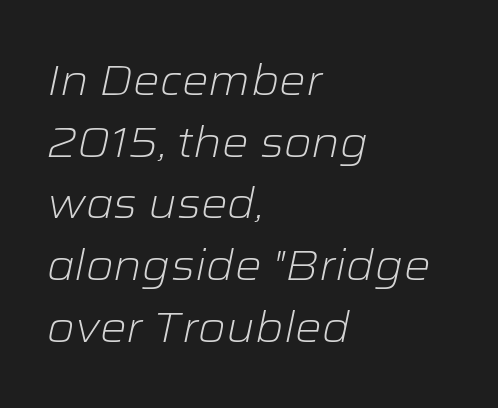
Q: Is the text bold? A: No.
Q: Is the text italic (slanted)? A: Yes, it leans right by about 12 degrees.
Q: Is the text underlined? A: No.
Q: How is the paragraph aligned? A: Left-aligned.
Q: Is the spacing between letters normal or unusually wide? A: Normal.
Q: Is the spacing between lines tight, normal or loose? A: Normal.
Q: Width (condensed, normal, or wide)? A: Wide.
Q: Stroke contrast? A: Low.
Q: x-height? A: Medium.
Q: Monospaced? A: No.
